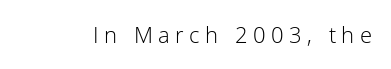
Q: Is the text bold? A: No.
Q: Is the text italic (slanted)? A: No, it is upright.
Q: Is the text underlined? A: No.
Q: Is the spacing between letters normal or unusually wide? A: Unusually wide.
